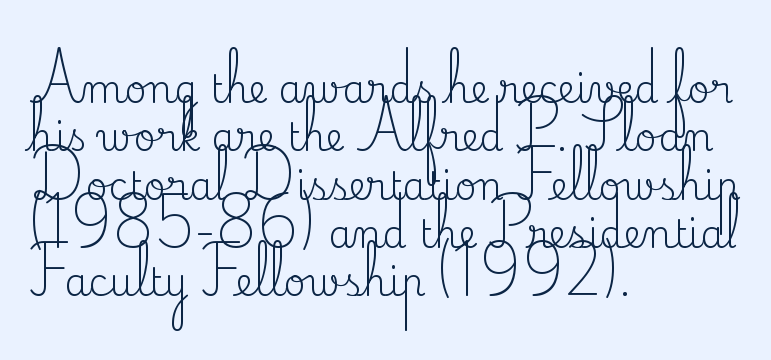
Q: Is the text bold? A: No.
Q: Is the text italic (slanted)? A: No, it is upright.
Q: Is the typeface a serif or a sans-serif typeface? A: Serif.
Q: Is the text underlined? A: No.
Q: How is the paragraph aligned? A: Left-aligned.
Q: Is the spacing between letters normal or unusually wide? A: Normal.
Q: Is the spacing between lines tight, normal or loose? A: Normal.
Q: Width (condensed, normal, or wide)? A: Normal.
Q: Stroke contrast? A: Medium.
Q: x-height? A: Small.
Q: Monospaced? A: No.
